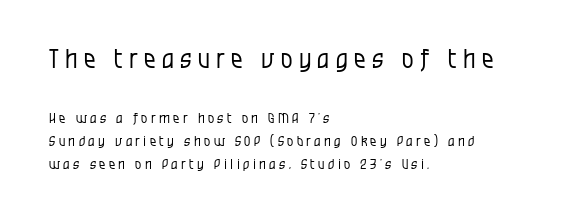
The image shows 26 px text type, upright; set left-aligned, normal line spacing (1.64x), unusually wide letter spacing (+0.24 em), not underlined; the first (top) block is 1.86x larger.
